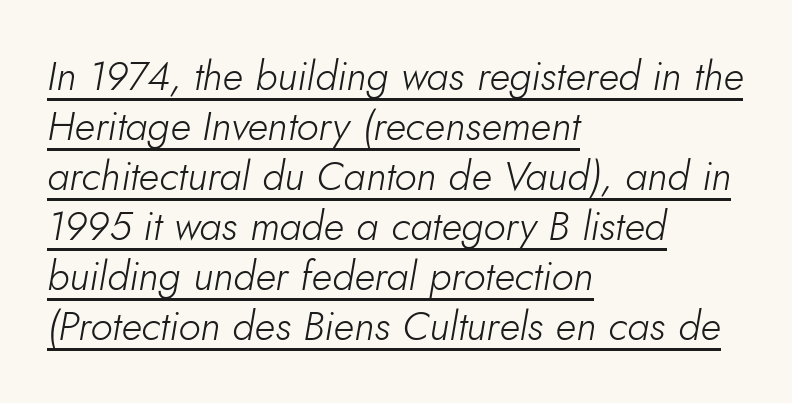
Q: Is the text bold? A: No.
Q: Is the text italic (slanted)? A: Yes, it leans right by about 10 degrees.
Q: Is the text underlined? A: Yes.
Q: How is the paragraph aligned? A: Left-aligned.
Q: Is the spacing between letters normal or unusually wide? A: Normal.
Q: Width (condensed, normal, or wide)? A: Normal.
Q: Stroke contrast? A: Low.
Q: x-height? A: Small.
Q: Monospaced? A: No.
